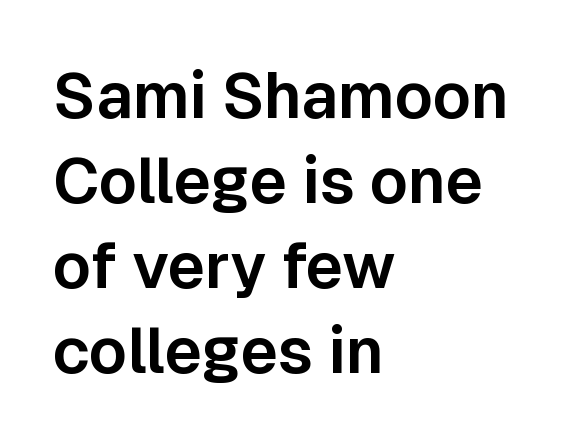
Q: Is the text italic (slanted)? A: No, it is upright.
Q: Is the typeface a serif or a sans-serif typeface? A: Sans-serif.
Q: Is the text underlined? A: No.
Q: How is the paragraph aligned? A: Left-aligned.
Q: Is the spacing between letters normal or unusually wide? A: Normal.
Q: Is the spacing between lines tight, normal or loose? A: Normal.
Q: Width (condensed, normal, or wide)? A: Normal.
Q: Stroke contrast? A: Low.
Q: x-height? A: Medium.
Q: Monospaced? A: No.
